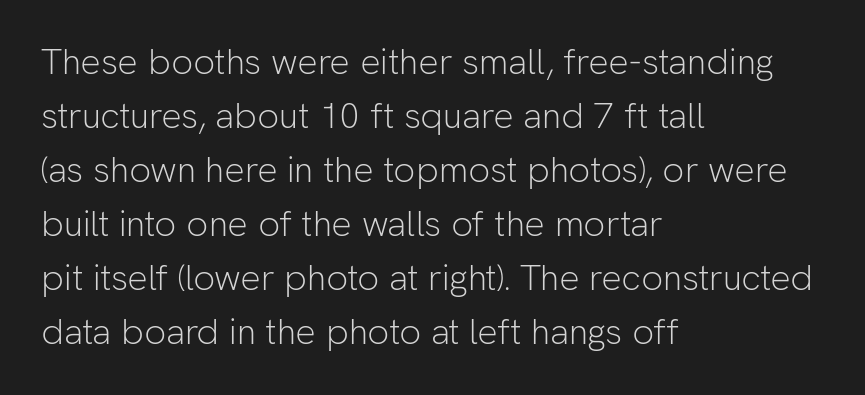
{"serif": "no", "italic": "no", "bold": "no", "weight": "light", "width": "normal", "stroke_contrast": "low", "x_height": "medium", "monospaced": "no", "underline": "no", "align": "left", "line_spacing": "normal", "line_spacing_ratio": 1.5, "letter_spacing": "normal", "letter_spacing_em": 0.0, "glyph_px": 36}
